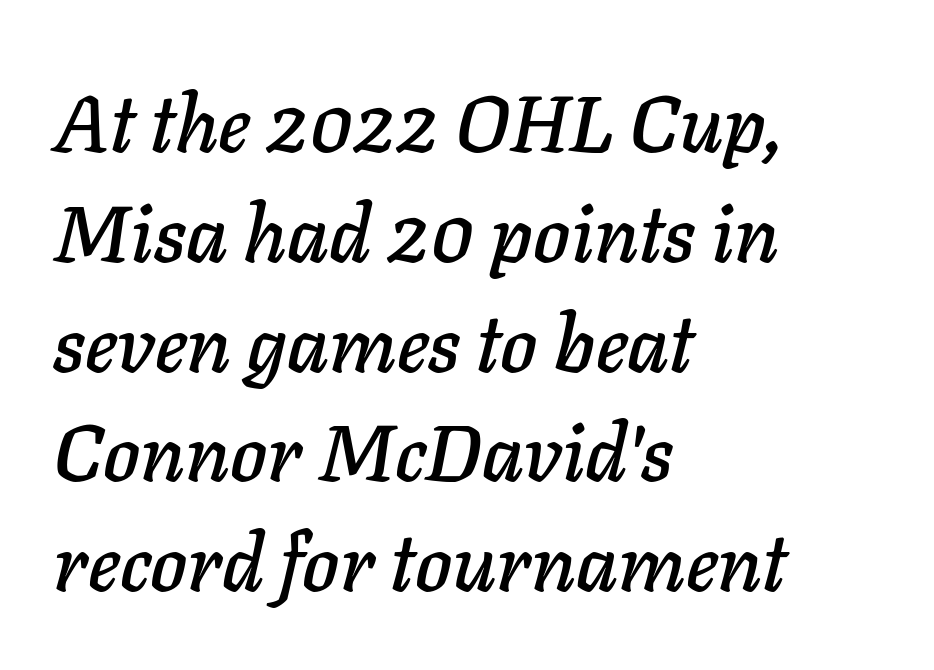
The image shows 79 px text type, italic (leaning right); set left-aligned, normal line spacing (1.39x), normal letter spacing, not underlined; low stroke contrast and a medium x-height.
